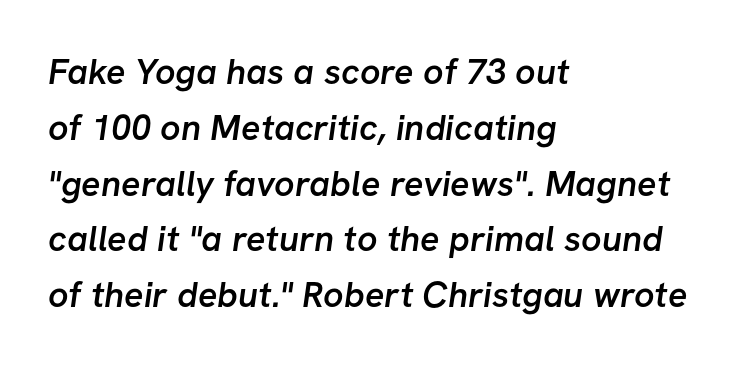
{"serif": "no", "bold": "semi", "weight": "semibold", "width": "normal", "stroke_contrast": "low", "x_height": "medium", "monospaced": "no", "underline": "no", "align": "left", "line_spacing": "normal", "line_spacing_ratio": 1.55, "letter_spacing": "normal", "letter_spacing_em": 0.0, "glyph_px": 36}
